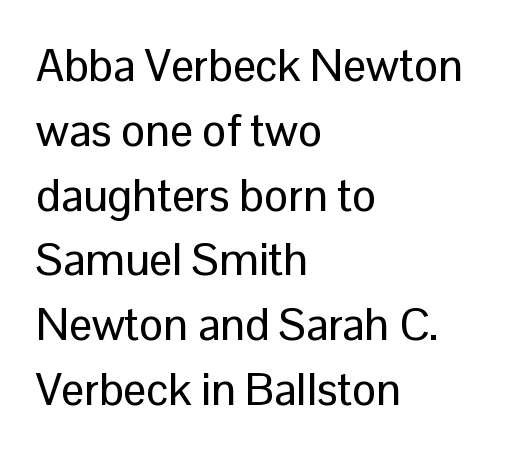
The image shows 45 px sans-serif type, upright; set left-aligned, normal line spacing (1.44x), normal letter spacing, not underlined; low stroke contrast and a medium x-height.
